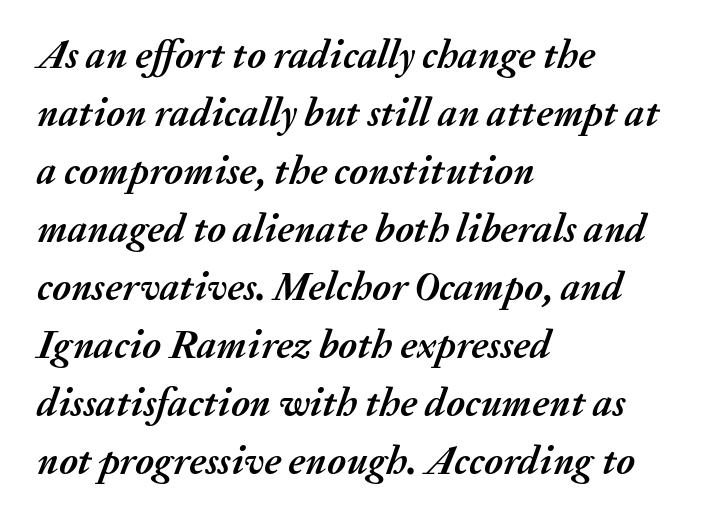
Rows of type keep a routine distance in the vertical direction. In terms of letterspacing, this is plain default setting. Descenders hang freely into open space. Chunky letters — that's bold for sure.
